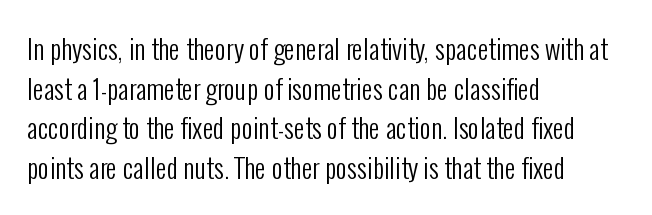
Q: Is the text bold? A: No.
Q: Is the text italic (slanted)? A: No, it is upright.
Q: Is the text underlined? A: No.
Q: How is the paragraph aligned? A: Left-aligned.
Q: Is the spacing between letters normal or unusually wide? A: Normal.
Q: Is the spacing between lines tight, normal or loose? A: Normal.
